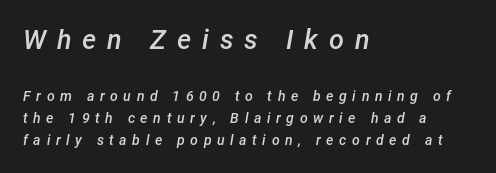
Underline: absent. Each word looks stretched out because of the extra space between its letters. The lines sit at an ordinary, default distance from one another. If you drew a line through each stem, it would be angled.
